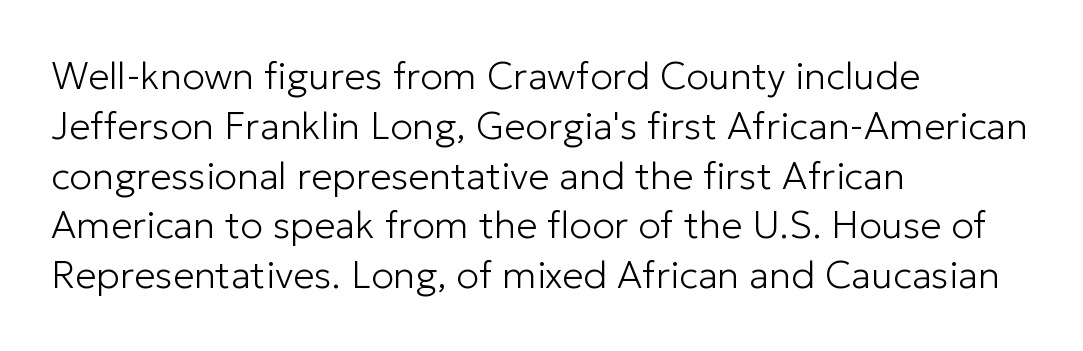
The image shows 38 px light sans-serif type, upright; set left-aligned, normal line spacing (1.31x), normal letter spacing, not underlined; low stroke contrast and a medium x-height.
